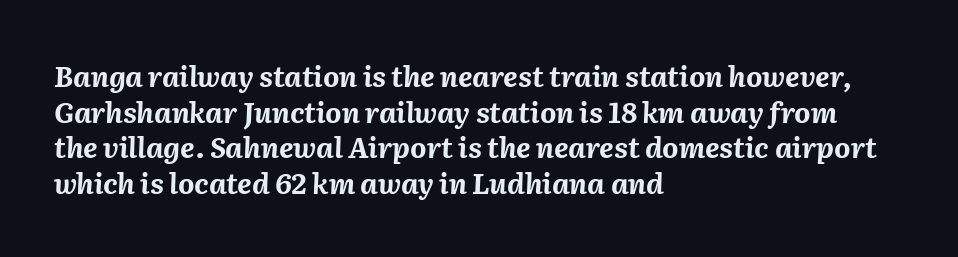
The image shows 28 px bold type, italic (leaning right); set left-aligned, normal line spacing (1.27x), normal letter spacing, not underlined; medium stroke contrast and a medium x-height.
